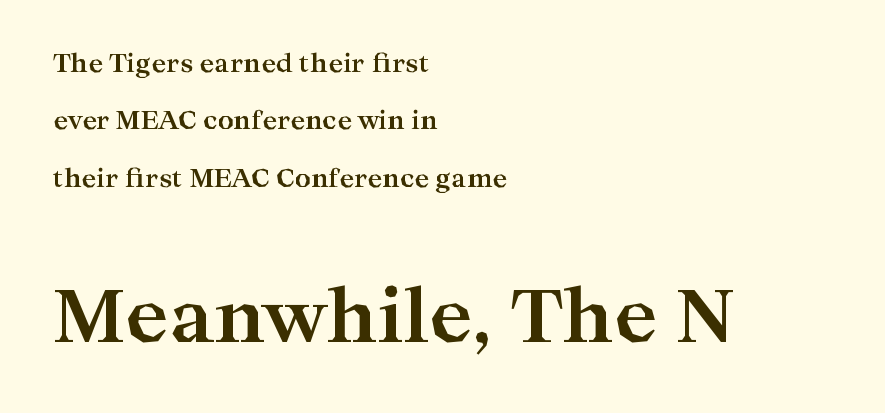
{"serif": "yes", "italic": "no", "bold": "yes", "weight": "bold", "width": "wide", "stroke_contrast": "high", "x_height": "medium", "monospaced": "no", "underline": "no", "align": "left", "line_spacing": "loose", "line_spacing_ratio": 2.3, "letter_spacing": "normal", "letter_spacing_em": 0.0, "larger_block": "second", "size_ratio": 2.96, "glyph_px": 74}
